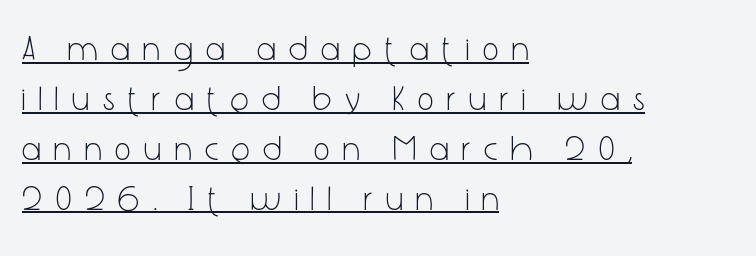
{"serif": "no", "italic": "no", "bold": "no", "weight": "light", "width": "condensed", "stroke_contrast": "low", "x_height": "medium", "monospaced": "no", "underline": "yes", "align": "left", "line_spacing": "normal", "line_spacing_ratio": 1.47, "letter_spacing": "wide", "letter_spacing_em": 0.41, "glyph_px": 34}
